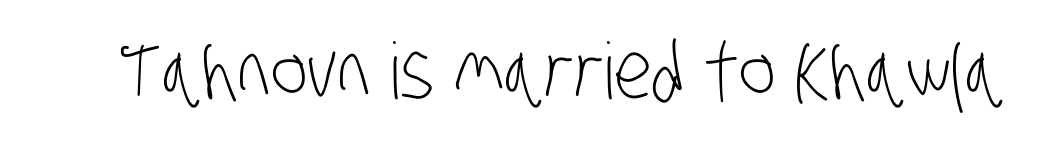
Q: Is the text bold? A: No.
Q: Is the typeface a serif or a sans-serif typeface? A: Sans-serif.
Q: Is the text underlined? A: No.
Q: Is the spacing between letters normal or unusually wide? A: Normal.
Q: Width (condensed, normal, or wide)? A: Condensed.
Q: Stroke contrast? A: Low.
Q: x-height? A: Large.
Q: Monospaced? A: No.
